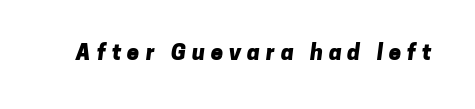
Q: Is the text bold? A: Yes.
Q: Is the text underlined? A: No.
Q: Is the spacing between letters normal or unusually wide? A: Unusually wide.
